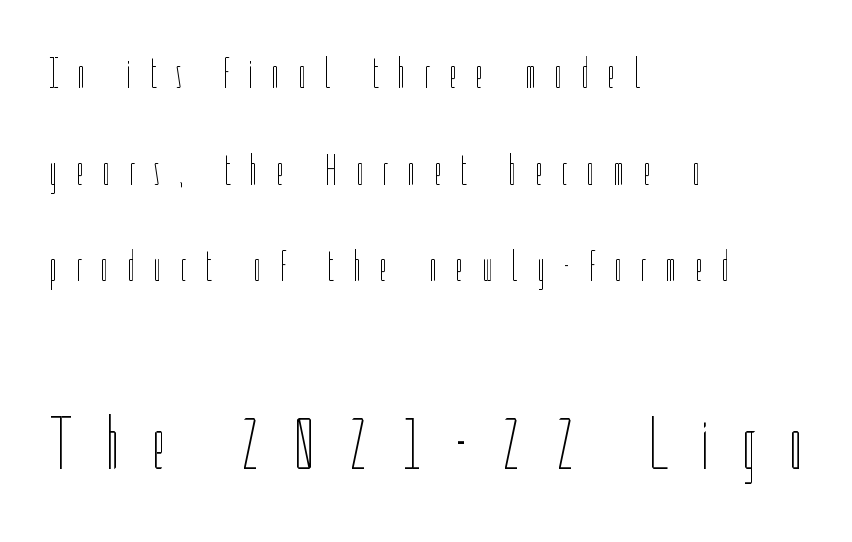
Proportional: the letters do not fall into vertical columns. If you squint, the bottom block still reads clearly — it's the larger of the two. The lettering stays uniformly vertical, giving the passage a roman look. Caption: multi-line text, flush left, ragged right. The letters are spread apart with noticeably loose tracking.
